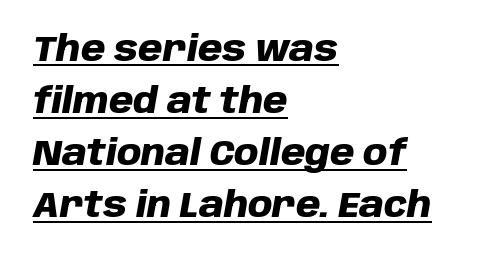
Heft: maximum for text — a bold. All the whitespace from short lines collects on the right. Tracking value appears to be zero — textbook default spacing. Proportional: the letters do not fall into vertical columns. Regular leading.
